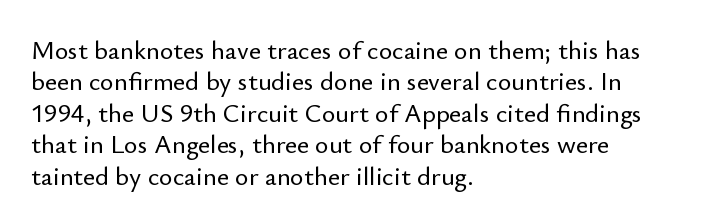
The image shows 26 px text type, upright; set left-aligned, line spacing 1.21x, normal letter spacing, not underlined.
